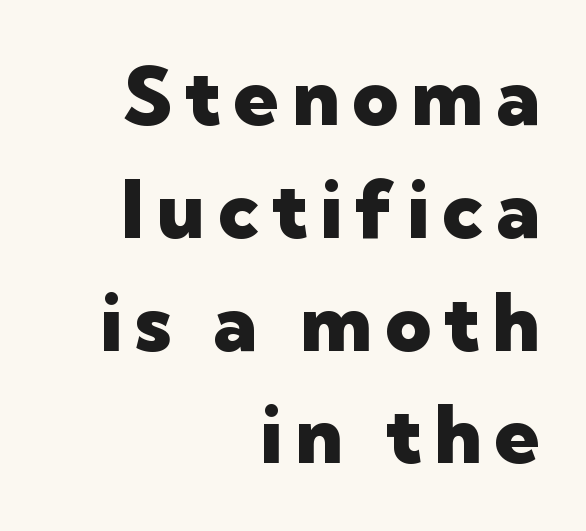
Looks like regular typesetting: each glyph gets only the width it needs. The line-height multiplier appears to be the usual default. A sans-serif font was chosen for this passage. Is the type bold? Yes — the strokes are clearly thick and heavy. Line endings align vertically; line beginnings do not.
